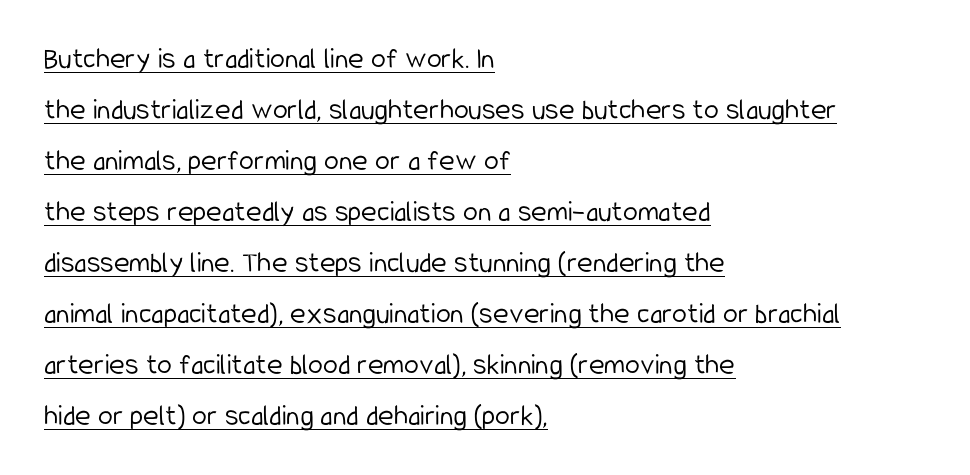
The image shows 30 px light, condensed sans-serif type, upright; set left-aligned, normal line spacing (1.7x), normal letter spacing, underlined; low stroke contrast and a medium x-height.
